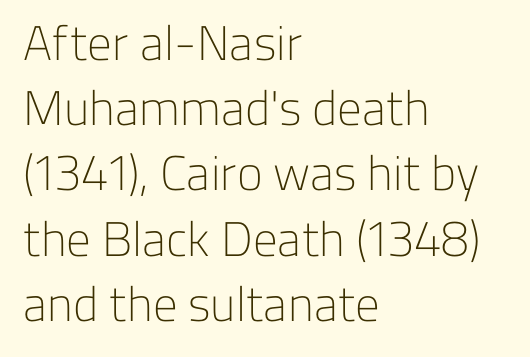
Q: Is the text bold? A: No.
Q: Is the text italic (slanted)? A: No, it is upright.
Q: Is the typeface a serif or a sans-serif typeface? A: Sans-serif.
Q: Is the text underlined? A: No.
Q: How is the paragraph aligned? A: Left-aligned.
Q: Is the spacing between letters normal or unusually wide? A: Normal.
Q: Is the spacing between lines tight, normal or loose? A: Normal.
Q: Width (condensed, normal, or wide)? A: Normal.
Q: Stroke contrast? A: Low.
Q: x-height? A: Medium.
Q: Monospaced? A: No.
